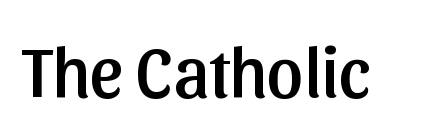
Q: Is the text italic (slanted)? A: No, it is upright.
Q: Is the typeface a serif or a sans-serif typeface? A: Sans-serif.
Q: Is the text underlined? A: No.
Q: Is the spacing between letters normal or unusually wide? A: Normal.
Q: Width (condensed, normal, or wide)? A: Normal.
Q: Stroke contrast? A: Low.
Q: x-height? A: Medium.
Q: Monospaced? A: No.
